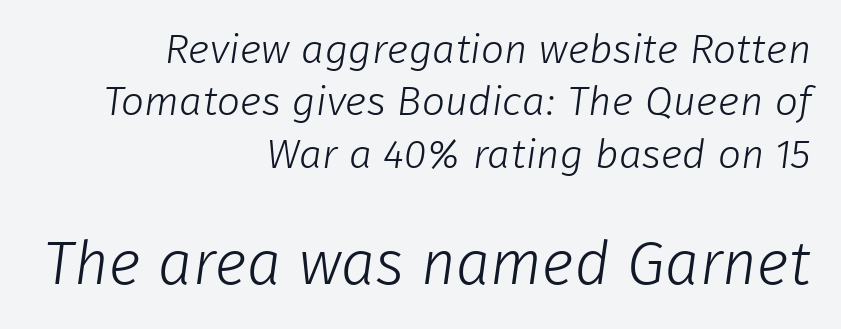
Q: Is the text bold? A: No.
Q: Is the typeface a serif or a sans-serif typeface? A: Sans-serif.
Q: Is the text underlined? A: No.
Q: How is the paragraph aligned? A: Right-aligned.
Q: Is the spacing between letters normal or unusually wide? A: Normal.
Q: Is the spacing between lines tight, normal or loose? A: Normal.
Q: Which block of text is set in a larger size, the first (top) or the second (bottom)? A: The second (bottom) one.
Q: Width (condensed, normal, or wide)? A: Normal.
Q: Stroke contrast? A: Low.
Q: x-height? A: Medium.
Q: Monospaced? A: No.
